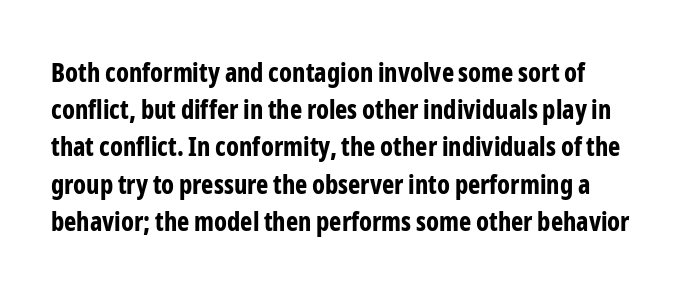
{"italic": "no", "bold": "yes", "underline": "no", "line_spacing": "normal", "line_spacing_ratio": 1.43, "letter_spacing": "normal", "letter_spacing_em": 0.0, "glyph_px": 26}
